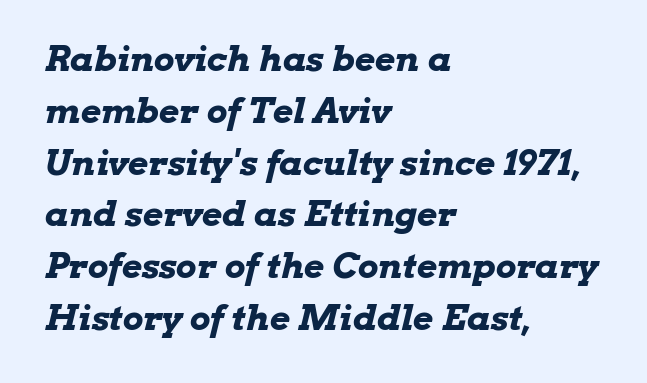
The image shows 35 px bold, wide type, italic (leaning right); set left-aligned, normal line spacing (1.48x), normal letter spacing, not underlined; low stroke contrast and a medium x-height.
